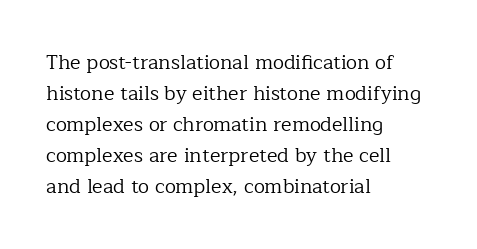
Q: Is the text bold? A: No.
Q: Is the text italic (slanted)? A: No, it is upright.
Q: Is the text underlined? A: No.
Q: How is the paragraph aligned? A: Left-aligned.
Q: Is the spacing between letters normal or unusually wide? A: Normal.
Q: Is the spacing between lines tight, normal or loose? A: Normal.
